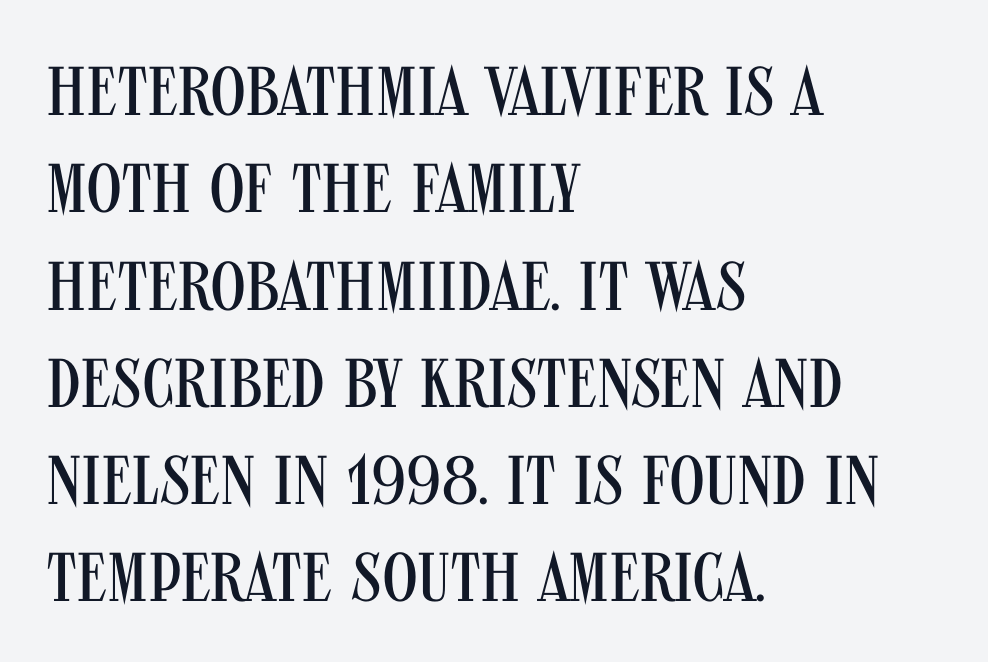
The image shows 69 px regular-weight, condensed sans-serif type, upright; set left-aligned, normal line spacing (1.41x), normal letter spacing, not underlined; medium stroke contrast and a large x-height.
